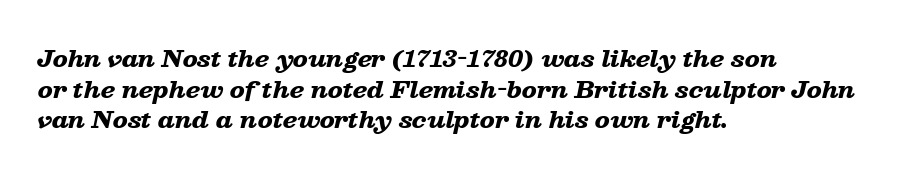
The image shows 23 px bold type, italic (leaning right); set left-aligned, normal line spacing (1.33x), normal letter spacing, not underlined.
